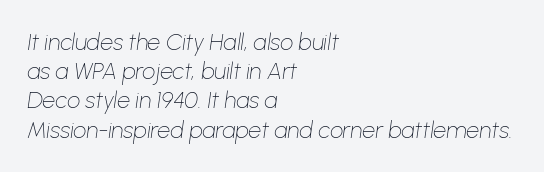
Baseline-to-baseline distance is the conventional proportion of letter height. The font sits on the lighter half of the weight spectrum, regular included. This sample is left-justified, so line endings fall wherever the words run out. You can tell it's italic because the verticals aren't actually vertical. Caption: standard tracking, unaltered. The area under the type is left untouched.
